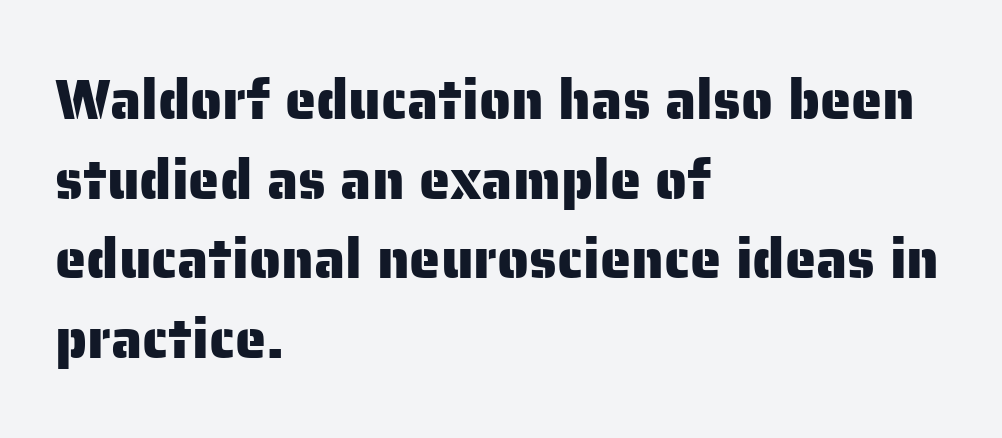
Q: Is the text italic (slanted)? A: No, it is upright.
Q: Is the typeface a serif or a sans-serif typeface? A: Sans-serif.
Q: Is the text underlined? A: No.
Q: How is the paragraph aligned? A: Left-aligned.
Q: Is the spacing between letters normal or unusually wide? A: Normal.
Q: Is the spacing between lines tight, normal or loose? A: Normal.
Q: Width (condensed, normal, or wide)? A: Normal.
Q: Stroke contrast? A: Low.
Q: x-height? A: Medium.
Q: Monospaced? A: No.
